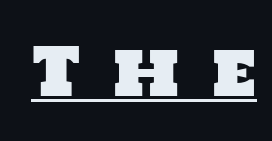
{"serif": "no", "width": "normal", "stroke_contrast": "low", "x_height": "large", "monospaced": "no", "underline": "yes", "letter_spacing": "wide", "letter_spacing_em": 0.48, "glyph_px": 66}
